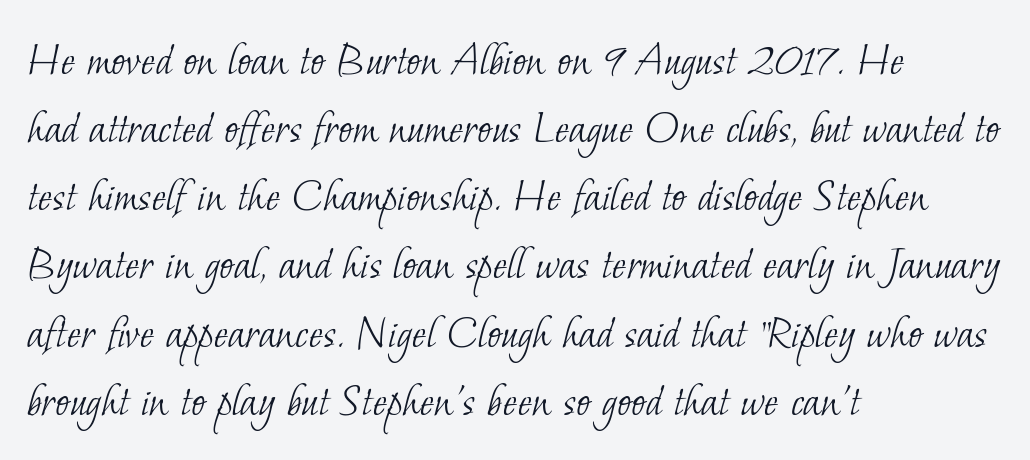
Q: Is the text bold? A: No.
Q: Is the typeface a serif or a sans-serif typeface? A: Serif.
Q: Is the text underlined? A: No.
Q: How is the paragraph aligned? A: Left-aligned.
Q: Is the spacing between letters normal or unusually wide? A: Normal.
Q: Is the spacing between lines tight, normal or loose? A: Normal.
Q: Width (condensed, normal, or wide)? A: Normal.
Q: Stroke contrast? A: Low.
Q: x-height? A: Small.
Q: Monospaced? A: No.
